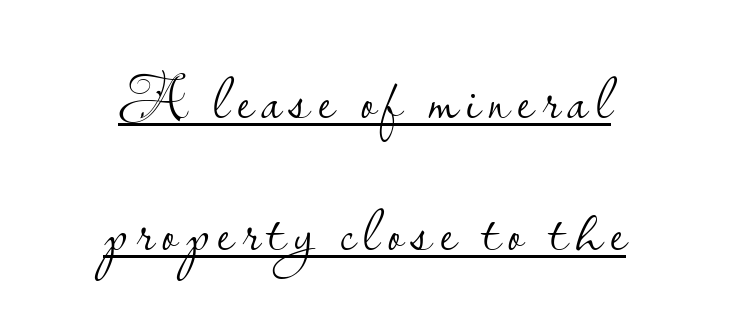
The image shows 63 px light sans-serif type; set centered, loose line spacing (2.1x), underlined; low stroke contrast and a small x-height.
